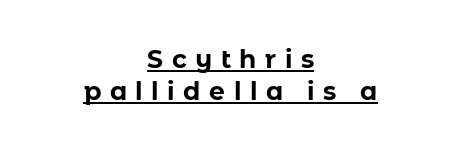
The image shows 25 px bold type, upright; set centered, normal line spacing (1.28x), unusually wide letter spacing (+0.34 em), underlined.
